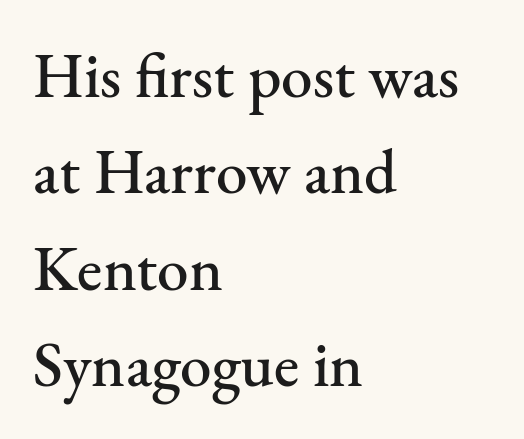
What stands out about the letter spacing? Nothing — it is the standard amount. Alignment: flush left. Quick note: underline off. Do the characters align in a grid? No, the font is proportional. These lines are composed in type with serifs.
